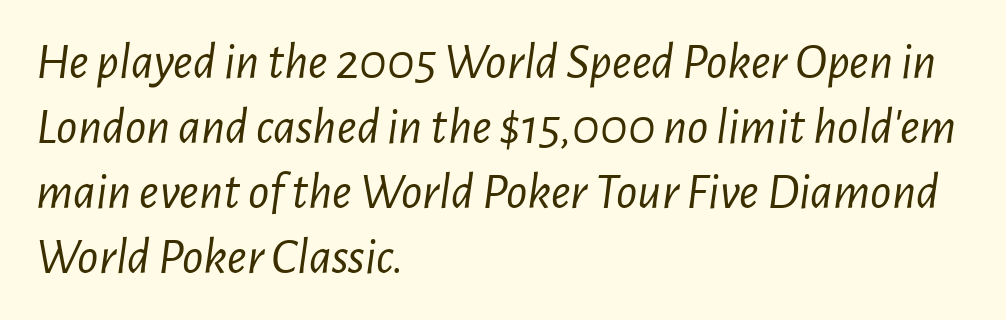
A classic flush-left, rag-right setting is used for this passage. The glyphs are unaccompanied by any horizontal stroke below them. Think of a printed novel: that variable character pitch is what you see here. Characters are canted at an angle relative to the baseline's perpendicular. Summary of vertical rhythm: regular, with standard interline spacing. Stem width sits at or under what a default text font uses.
